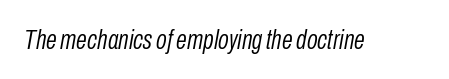
The image shows 28 px light, condensed type, italic (leaning right); set normal letter spacing, not underlined; low stroke contrast and a medium x-height.
